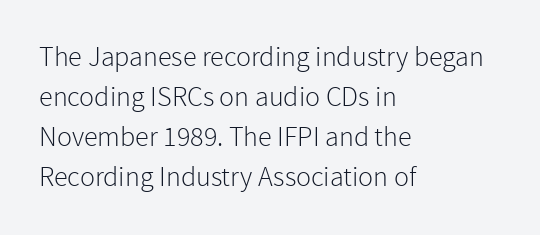
Q: Is the text bold? A: No.
Q: Is the text italic (slanted)? A: No, it is upright.
Q: Is the typeface a serif or a sans-serif typeface? A: Sans-serif.
Q: Is the text underlined? A: No.
Q: How is the paragraph aligned? A: Left-aligned.
Q: Is the spacing between letters normal or unusually wide? A: Normal.
Q: Is the spacing between lines tight, normal or loose? A: Normal.
Q: Width (condensed, normal, or wide)? A: Normal.
Q: Stroke contrast? A: Low.
Q: x-height? A: Medium.
Q: Monospaced? A: No.
